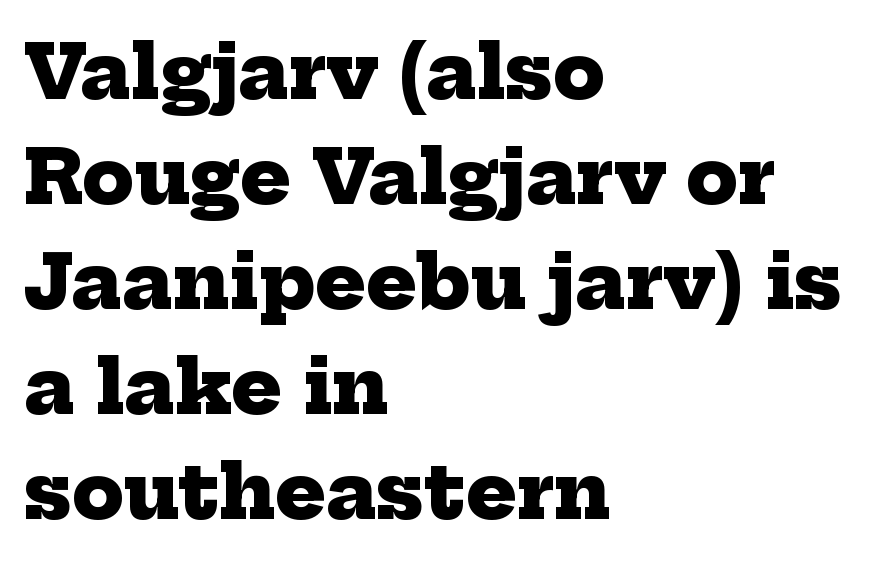
{"serif": "yes", "bold": "yes", "weight": "heavy", "width": "normal", "stroke_contrast": "low", "x_height": "medium", "monospaced": "no", "underline": "no", "align": "left", "line_spacing": "normal", "line_spacing_ratio": 1.4, "letter_spacing": "normal", "letter_spacing_em": 0.0, "glyph_px": 75}
